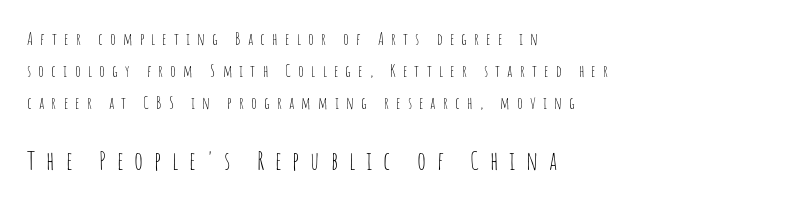
The image shows 26 px text type, upright; set left-aligned, line spacing 1.87x, unusually wide letter spacing (+0.42 em), not underlined; the second (bottom) block is 1.53x larger.
